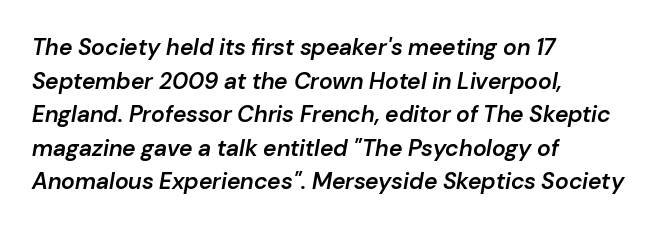
{"italic": "yes", "lean": "right", "slant_degrees": 10, "bold": "semi", "underline": "no", "align": "left", "line_spacing": "normal", "line_spacing_ratio": 1.46, "letter_spacing": "normal", "letter_spacing_em": 0.0, "glyph_px": 23}
